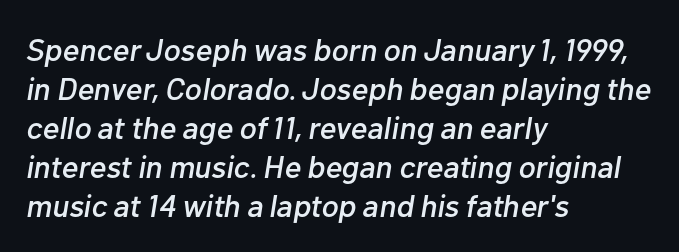
Q: Is the text italic (slanted)? A: Yes, it leans right by about 10 degrees.
Q: Is the text underlined? A: No.
Q: How is the paragraph aligned? A: Left-aligned.
Q: Is the spacing between letters normal or unusually wide? A: Normal.
Q: Width (condensed, normal, or wide)? A: Normal.
Q: Stroke contrast? A: Low.
Q: x-height? A: Medium.
Q: Monospaced? A: No.
